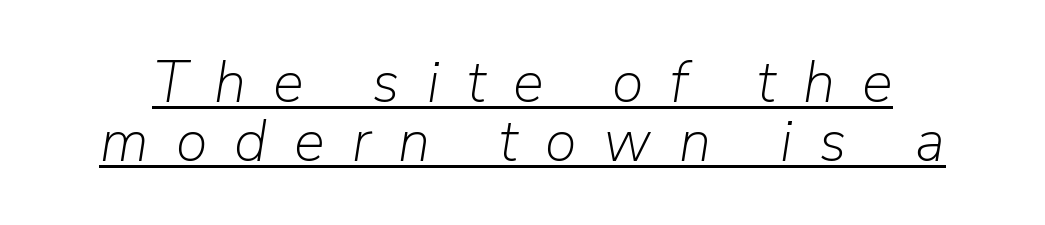
A typesetter would call this proportional, since set widths differ per character. Designer's note — italics engaged. The specimen includes a rule beneath the text block's lines. Stems and bowls with no extra thickness — not bold.
